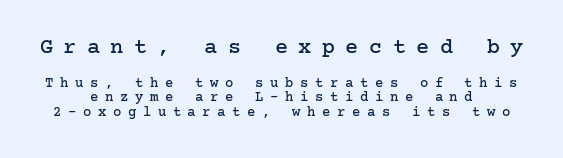
The image shows 22 px text type, upright; set centered, tight line spacing (1.02x), unusually wide letter spacing (+0.47 em), not underlined; the first (top) block is 1.57x larger.
